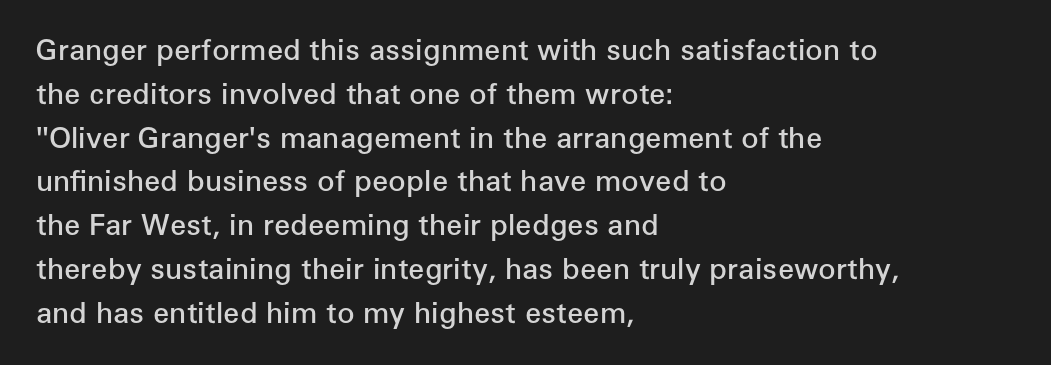
The image shows 29 px semibold sans-serif type, upright; set left-aligned, normal line spacing (1.51x), normal letter spacing, not underlined; low stroke contrast and a medium x-height.
